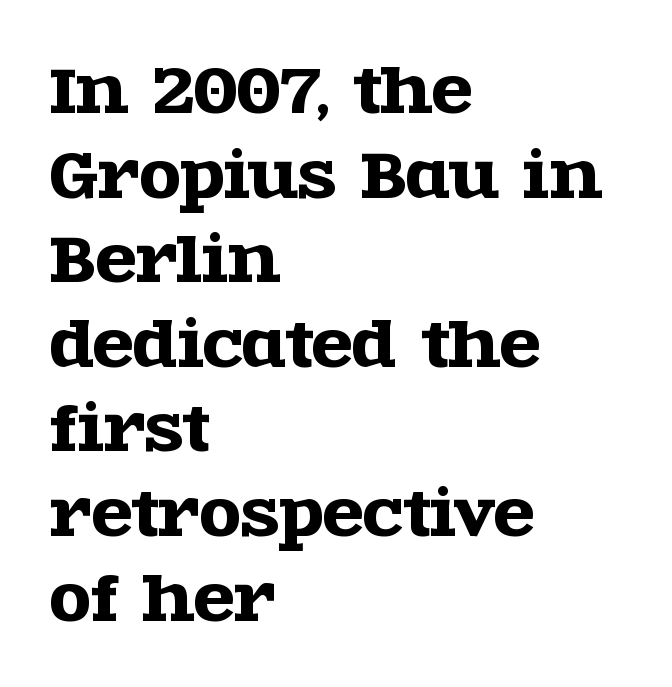
Q: Is the text italic (slanted)? A: No, it is upright.
Q: Is the typeface a serif or a sans-serif typeface? A: Serif.
Q: Is the text underlined? A: No.
Q: How is the paragraph aligned? A: Left-aligned.
Q: Is the spacing between letters normal or unusually wide? A: Normal.
Q: Is the spacing between lines tight, normal or loose? A: Normal.
Q: Width (condensed, normal, or wide)? A: Wide.
Q: x-height? A: Large.
Q: Monospaced? A: No.
